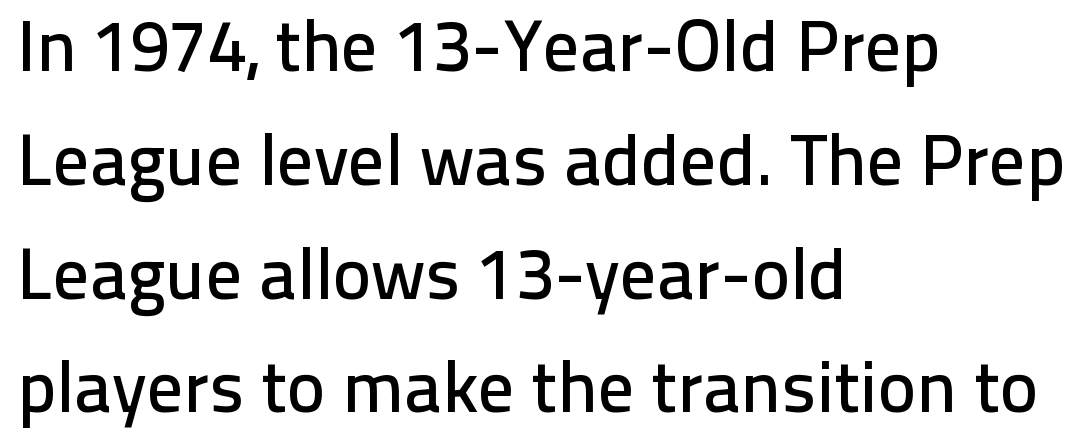
The image shows 72 px sans-serif type, upright; set left-aligned, normal line spacing (1.58x), normal letter spacing, not underlined; low stroke contrast and a medium x-height.
